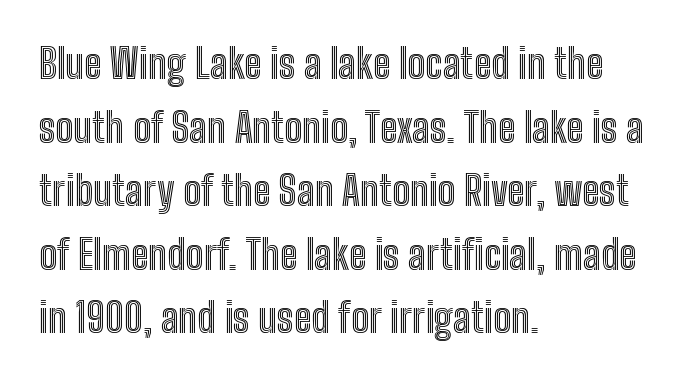
Q: Is the text italic (slanted)? A: No, it is upright.
Q: Is the text underlined? A: No.
Q: How is the paragraph aligned? A: Left-aligned.
Q: Is the spacing between letters normal or unusually wide? A: Normal.
Q: Is the spacing between lines tight, normal or loose? A: Normal.
Q: Width (condensed, normal, or wide)? A: Condensed.
Q: x-height? A: Medium.
Q: Monospaced? A: No.
